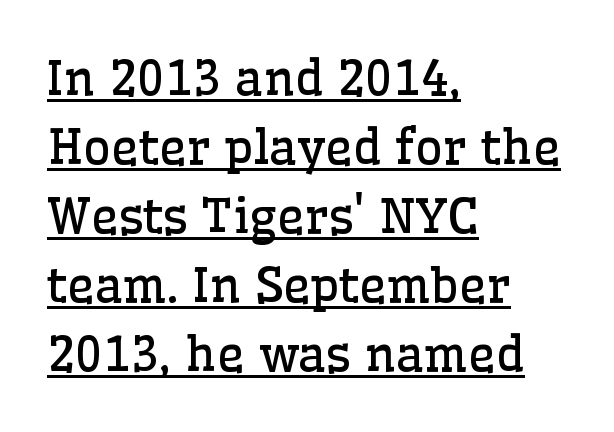
Q: Is the text bold? A: No.
Q: Is the text italic (slanted)? A: No, it is upright.
Q: Is the typeface a serif or a sans-serif typeface? A: Serif.
Q: Is the text underlined? A: Yes.
Q: How is the paragraph aligned? A: Left-aligned.
Q: Is the spacing between letters normal or unusually wide? A: Normal.
Q: Is the spacing between lines tight, normal or loose? A: Normal.
Q: Width (condensed, normal, or wide)? A: Normal.
Q: Stroke contrast? A: Low.
Q: x-height? A: Medium.
Q: Monospaced? A: No.
